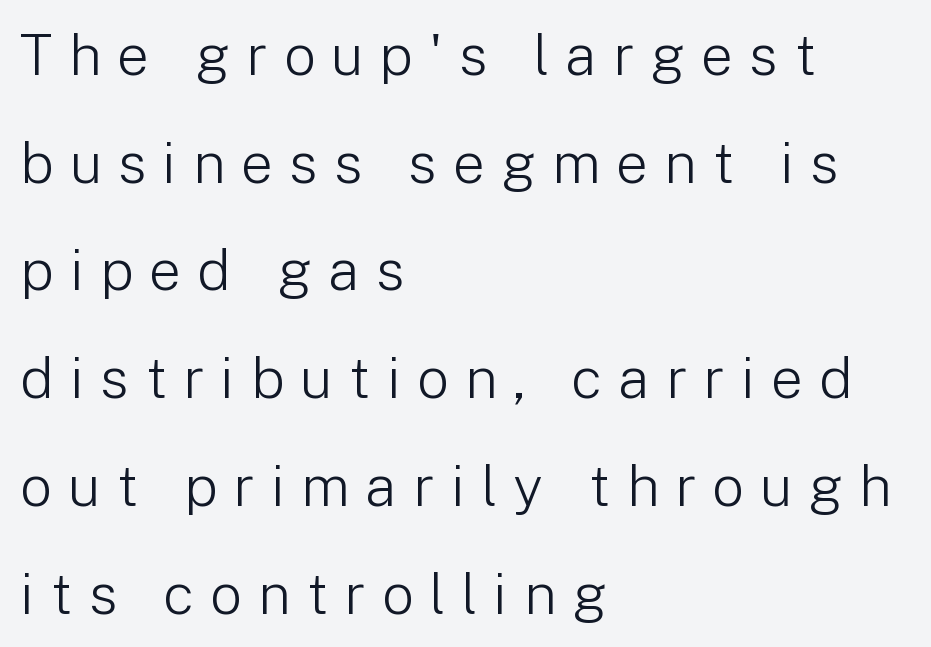
Q: Is the text bold? A: No.
Q: Is the text italic (slanted)? A: No, it is upright.
Q: Is the typeface a serif or a sans-serif typeface? A: Sans-serif.
Q: Is the text underlined? A: No.
Q: How is the paragraph aligned? A: Left-aligned.
Q: Is the spacing between letters normal or unusually wide? A: Unusually wide.
Q: Width (condensed, normal, or wide)? A: Normal.
Q: Stroke contrast? A: Low.
Q: x-height? A: Medium.
Q: Monospaced? A: No.
